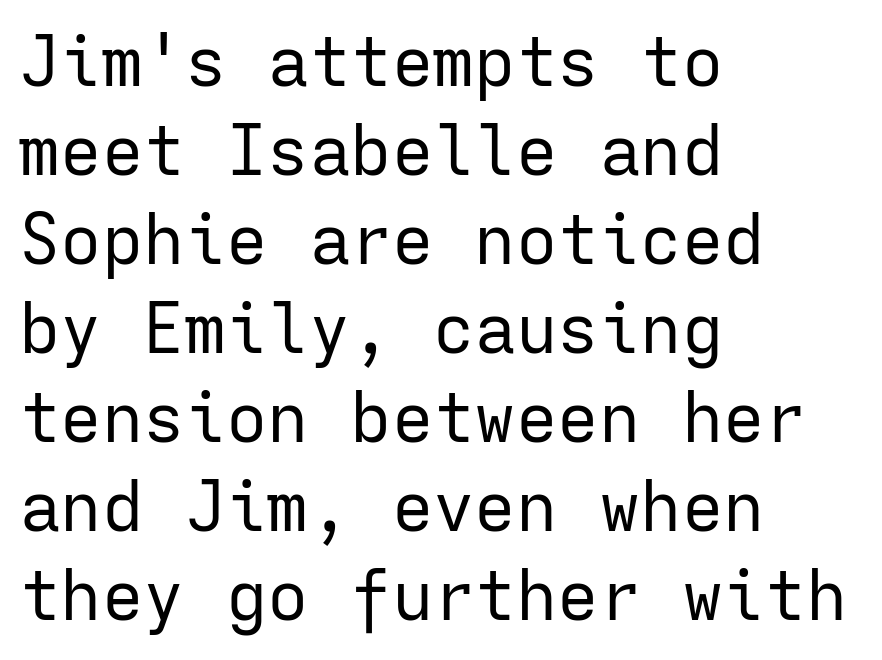
Weight: in the light-to-regular range. The letters carry no serifs — their stems end cleanly without finishing strokes. Underlining? Definitely not there. The leading is moderate, giving the passage an even texture. Left-aligned paragraph, ragged on the right. Is this a fixed-width face? Yes — each glyph sits in an identical cell.
